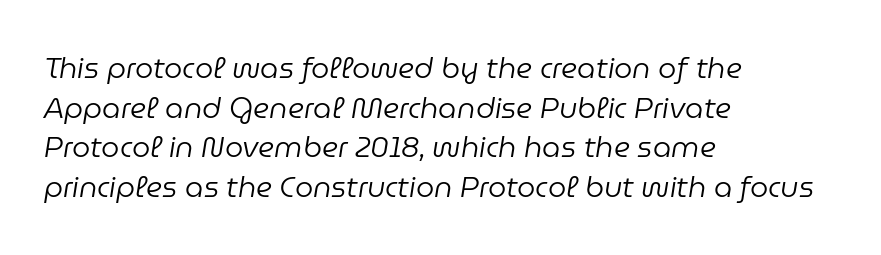
{"italic": "yes", "lean": "right", "slant_degrees": 9, "bold": "no", "weight": "regular", "width": "normal", "stroke_contrast": "low", "x_height": "medium", "monospaced": "no", "underline": "no", "align": "left", "line_spacing": "normal", "line_spacing_ratio": 1.37, "letter_spacing": "normal", "letter_spacing_em": 0.0, "glyph_px": 29}
